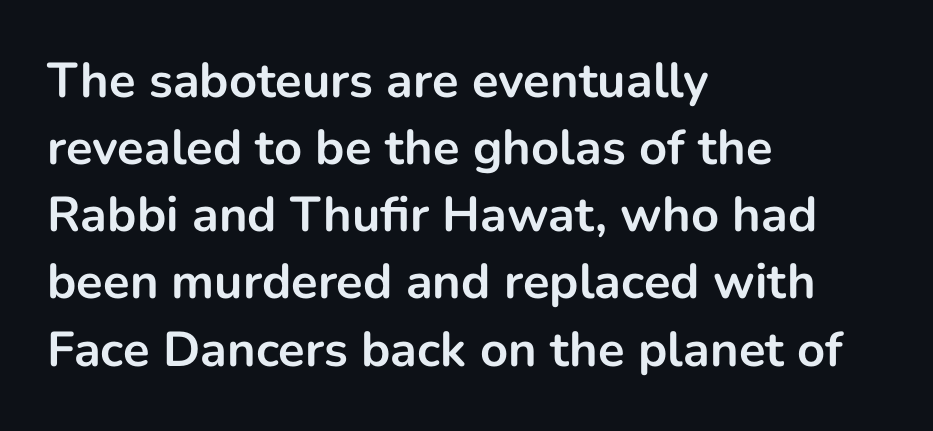
Q: Is the text bold? A: Yes.
Q: Is the text italic (slanted)? A: No, it is upright.
Q: Is the typeface a serif or a sans-serif typeface? A: Sans-serif.
Q: Is the text underlined? A: No.
Q: How is the paragraph aligned? A: Left-aligned.
Q: Is the spacing between letters normal or unusually wide? A: Normal.
Q: Is the spacing between lines tight, normal or loose? A: Normal.
Q: Width (condensed, normal, or wide)? A: Normal.
Q: Stroke contrast? A: Low.
Q: x-height? A: Medium.
Q: Monospaced? A: No.
